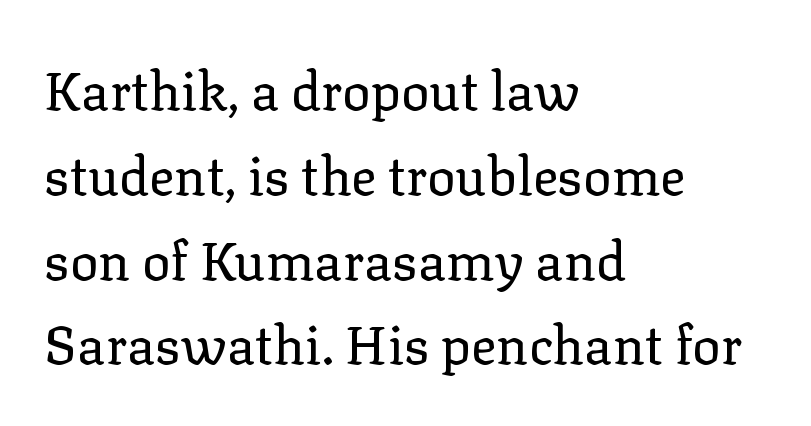
Q: Is the text bold? A: No.
Q: Is the text italic (slanted)? A: No, it is upright.
Q: Is the typeface a serif or a sans-serif typeface? A: Serif.
Q: Is the text underlined? A: No.
Q: How is the paragraph aligned? A: Left-aligned.
Q: Is the spacing between letters normal or unusually wide? A: Normal.
Q: Is the spacing between lines tight, normal or loose? A: Normal.
Q: Width (condensed, normal, or wide)? A: Normal.
Q: Stroke contrast? A: Low.
Q: x-height? A: Medium.
Q: Monospaced? A: No.
